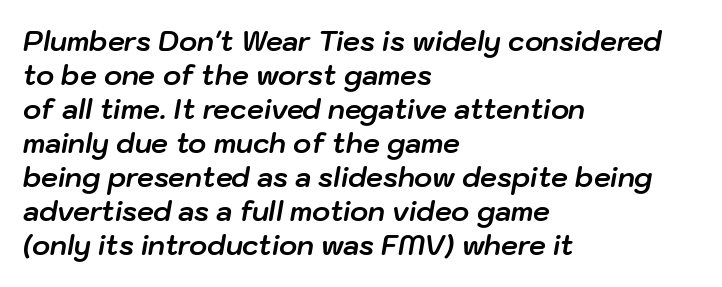
The image shows 27 px bold type, italic (leaning right); set left-aligned, normal line spacing (1.26x), normal letter spacing, not underlined.
